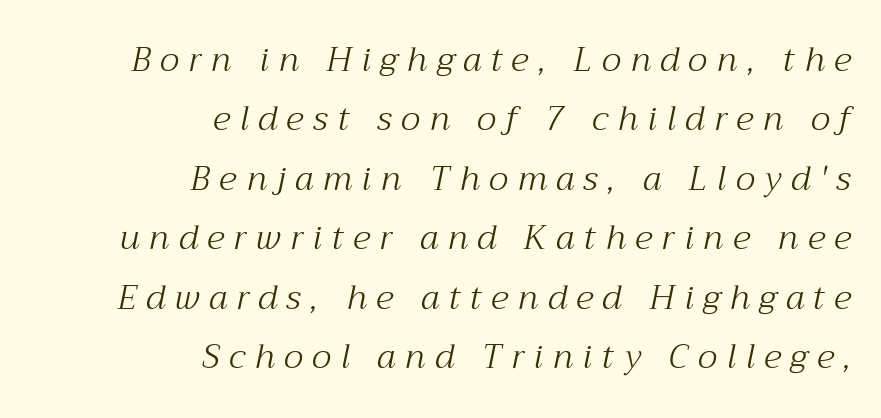
Q: Is the text bold? A: No.
Q: Is the text italic (slanted)? A: Yes, it leans right by about 12 degrees.
Q: Is the typeface a serif or a sans-serif typeface? A: Serif.
Q: Is the text underlined? A: No.
Q: How is the paragraph aligned? A: Right-aligned.
Q: Is the spacing between letters normal or unusually wide? A: Unusually wide.
Q: Width (condensed, normal, or wide)? A: Normal.
Q: Stroke contrast? A: Medium.
Q: x-height? A: Medium.
Q: Monospaced? A: No.
